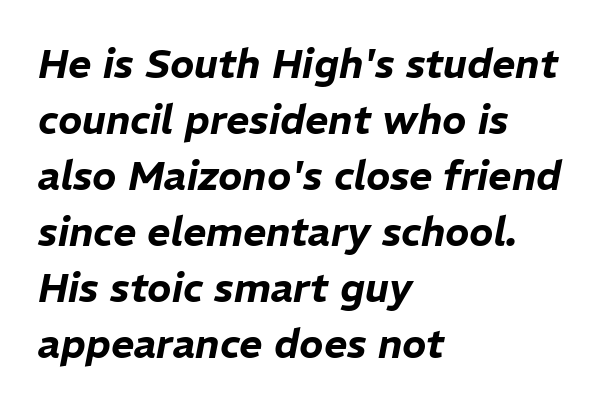
The image shows 40 px text type, italic (leaning right); set left-aligned, normal line spacing (1.4x), normal letter spacing, not underlined; low stroke contrast and a medium x-height.
